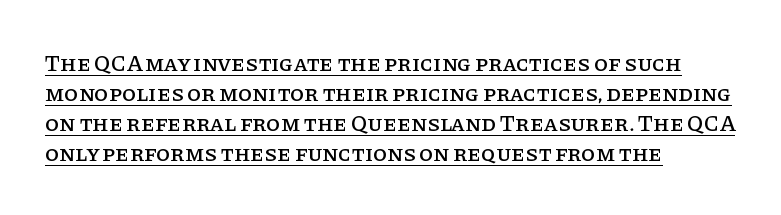
Q: Is the text italic (slanted)? A: No, it is upright.
Q: Is the text underlined? A: Yes.
Q: How is the paragraph aligned? A: Left-aligned.
Q: Is the spacing between letters normal or unusually wide? A: Normal.
Q: Is the spacing between lines tight, normal or loose? A: Normal.
